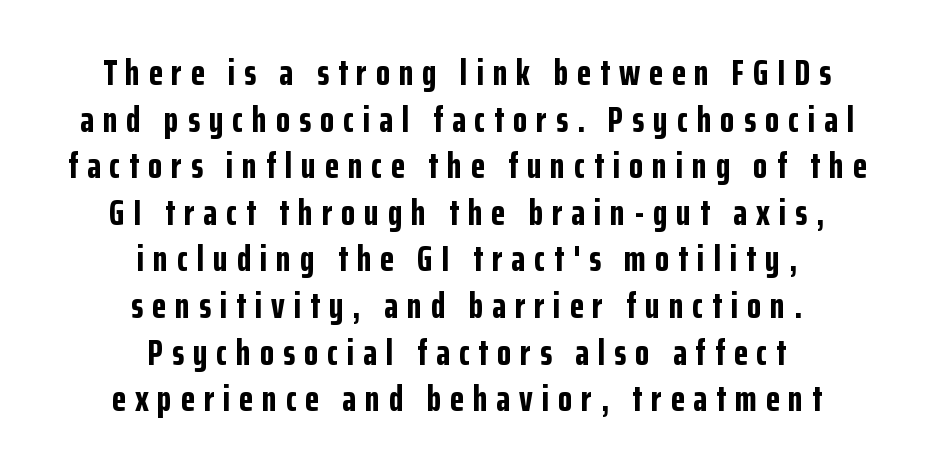
The image shows 37 px bold, condensed sans-serif type, upright; set centered, normal line spacing (1.26x), unusually wide letter spacing (+0.24 em), not underlined; low stroke contrast and a medium x-height.
